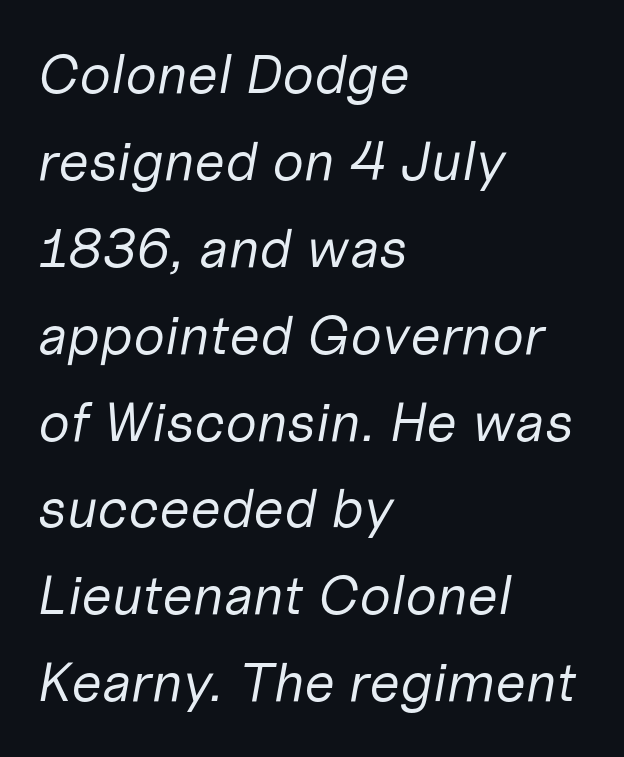
The passage shown stacks its lines at a standard gap. Letters have the restrained weight of plain body copy at most. Is this a fixed-width face? No — the glyphs have proportional, varying widths. The text block is weighted toward the left margin, trailing off unevenly rightward. Tracking value appears to be zero — textbook default spacing.
